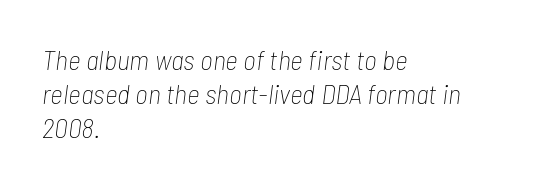
The image shows 28 px thin, condensed type, italic (leaning right); set left-aligned, line spacing 1.21x, normal letter spacing, not underlined; low stroke contrast and a medium x-height.
